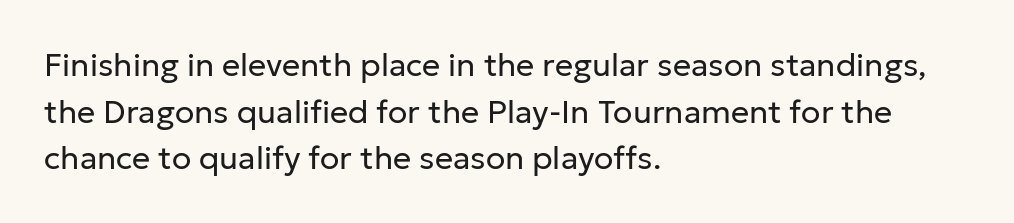
Q: Is the text bold? A: No.
Q: Is the text italic (slanted)? A: No, it is upright.
Q: Is the typeface a serif or a sans-serif typeface? A: Sans-serif.
Q: Is the text underlined? A: No.
Q: How is the paragraph aligned? A: Left-aligned.
Q: Is the spacing between letters normal or unusually wide? A: Normal.
Q: Is the spacing between lines tight, normal or loose? A: Normal.
Q: Width (condensed, normal, or wide)? A: Normal.
Q: Stroke contrast? A: Low.
Q: x-height? A: Medium.
Q: Monospaced? A: No.
